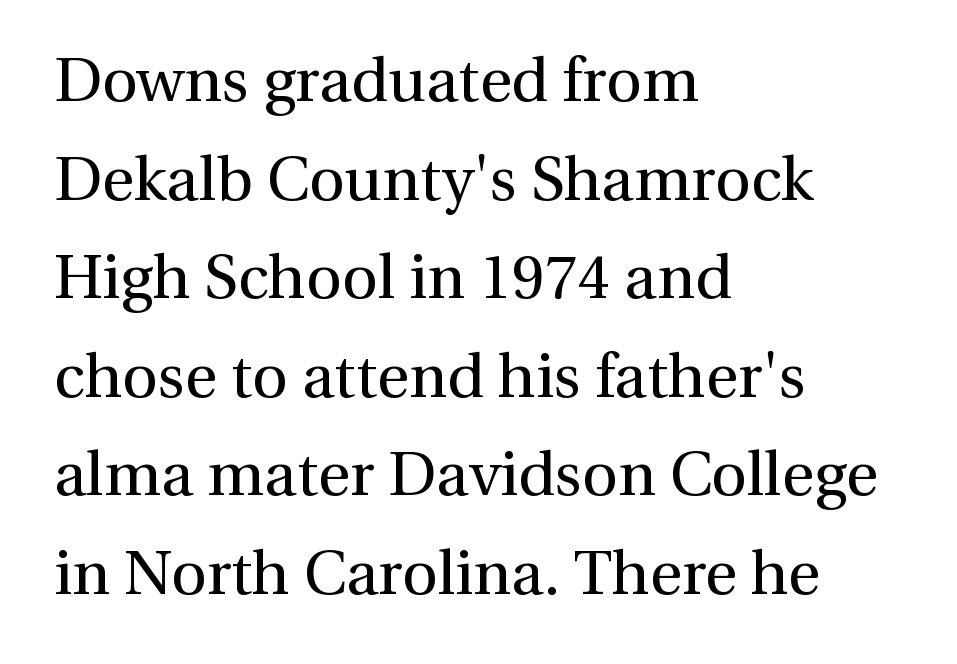
The image shows 62 px regular-weight serif type, upright; set left-aligned, normal line spacing (1.59x), normal letter spacing, not underlined; medium stroke contrast and a medium x-height.
